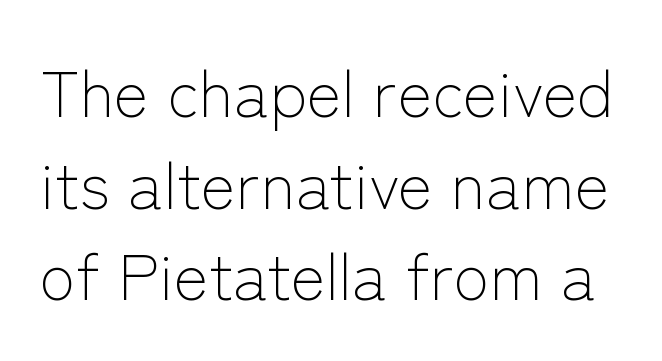
{"serif": "no", "italic": "no", "bold": "no", "weight": "light", "width": "normal", "stroke_contrast": "low", "x_height": "medium", "monospaced": "no", "underline": "no", "line_spacing": "normal", "line_spacing_ratio": 1.39, "letter_spacing": "normal", "letter_spacing_em": 0.0, "glyph_px": 66}
